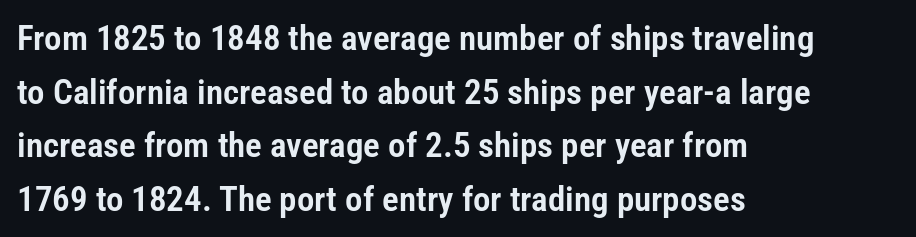
{"serif": "no", "italic": "no", "width": "condensed", "stroke_contrast": "low", "x_height": "medium", "monospaced": "no", "underline": "no", "align": "left", "line_spacing": "normal", "line_spacing_ratio": 1.53, "letter_spacing": "normal", "letter_spacing_em": 0.0, "glyph_px": 35}
